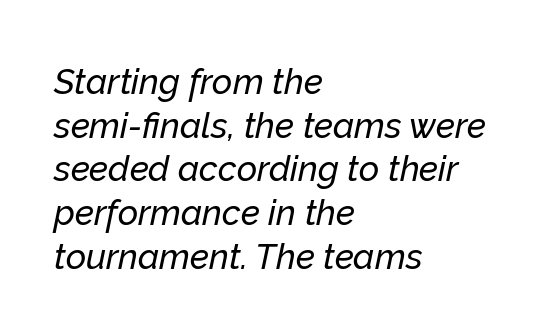
The image shows 35 px text type, italic (leaning right); set left-aligned, normal line spacing (1.25x), normal letter spacing, not underlined; low stroke contrast and a medium x-height.
